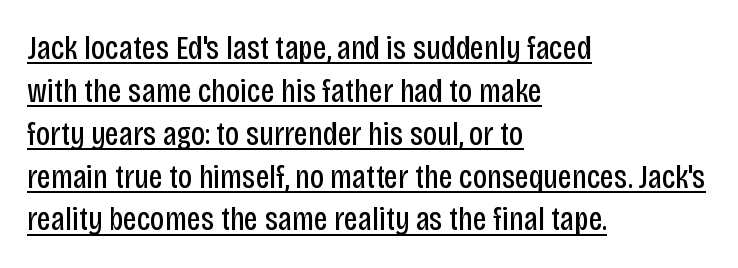
Honestly, the underline is the first thing you notice here. You could not count columns in this text — the font is proportionally spaced. This sample uses plain, unmodified letter spacing. Do the letters lean? They stand straight. Caption: multi-line text, flush left, ragged right. The passage shown is typeset with a sans-serif family.
